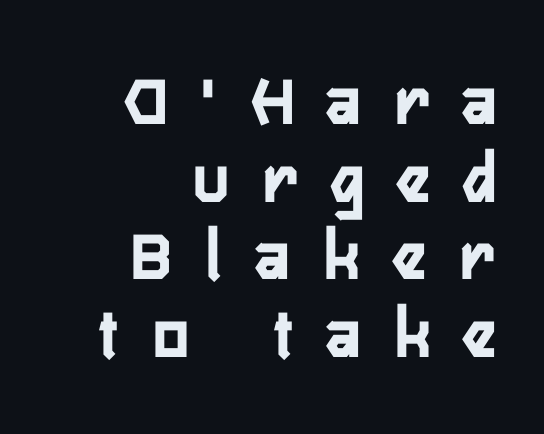
Q: Is the text italic (slanted)? A: No, it is upright.
Q: Is the typeface a serif or a sans-serif typeface? A: Sans-serif.
Q: Is the text underlined? A: No.
Q: How is the paragraph aligned? A: Right-aligned.
Q: Is the spacing between letters normal or unusually wide? A: Unusually wide.
Q: Is the spacing between lines tight, normal or loose? A: Tight.
Q: Width (condensed, normal, or wide)? A: Condensed.
Q: Stroke contrast? A: Low.
Q: x-height? A: Medium.
Q: Monospaced? A: No.
